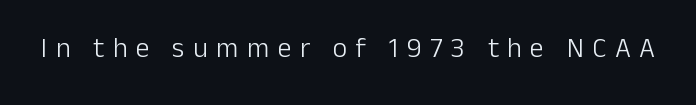
{"serif": "no", "italic": "no", "bold": "no", "weight": "light", "width": "normal", "stroke_contrast": "low", "x_height": "medium", "monospaced": "no", "underline": "no", "letter_spacing": "wide", "letter_spacing_em": 0.3, "glyph_px": 28}
